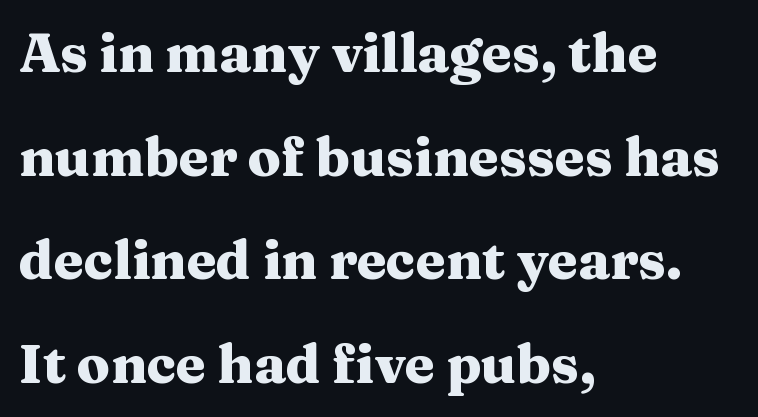
Q: Is the text bold? A: Yes.
Q: Is the text italic (slanted)? A: No, it is upright.
Q: Is the typeface a serif or a sans-serif typeface? A: Serif.
Q: Is the text underlined? A: No.
Q: How is the paragraph aligned? A: Left-aligned.
Q: Is the spacing between letters normal or unusually wide? A: Normal.
Q: Is the spacing between lines tight, normal or loose? A: Loose.
Q: Width (condensed, normal, or wide)? A: Wide.
Q: Stroke contrast? A: Medium.
Q: x-height? A: Medium.
Q: Monospaced? A: No.
